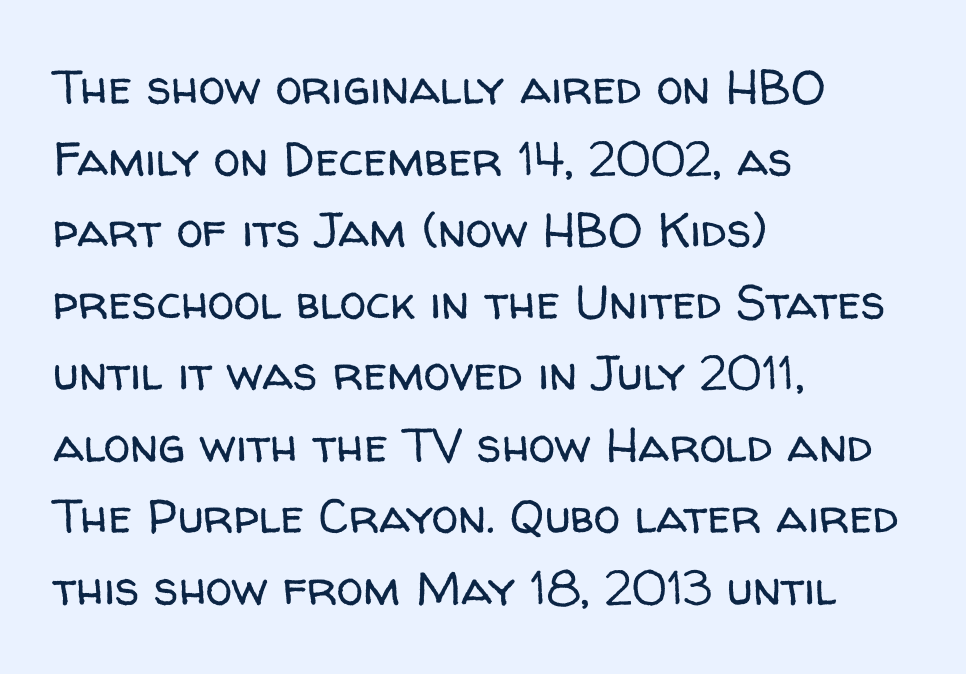
A sans-serif font was chosen for this passage. Does the copy run flush right? No — it runs flush left. Regular leading. The area under the type is left untouched. Words appear dense and cohesive because spacing is normal. Posture: vertical.
